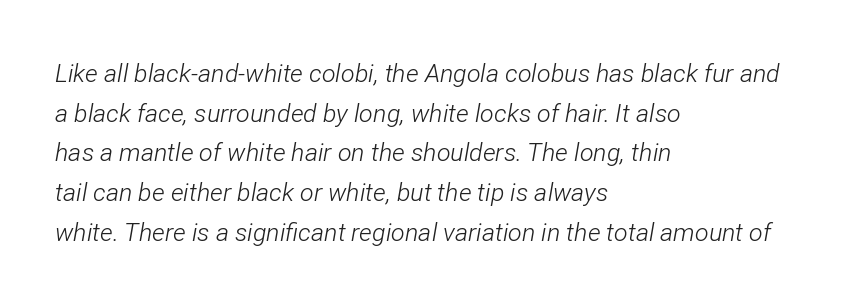
Q: Is the text bold? A: No.
Q: Is the text italic (slanted)? A: Yes, it leans right by about 12 degrees.
Q: Is the text underlined? A: No.
Q: How is the paragraph aligned? A: Left-aligned.
Q: Is the spacing between letters normal or unusually wide? A: Normal.
Q: Is the spacing between lines tight, normal or loose? A: Normal.
